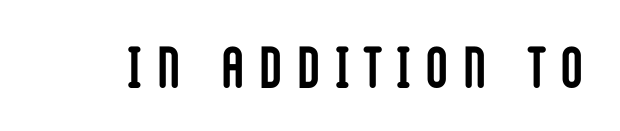
Q: Is the text bold? A: Yes.
Q: Is the text italic (slanted)? A: No, it is upright.
Q: Is the typeface a serif or a sans-serif typeface? A: Sans-serif.
Q: Is the text underlined? A: No.
Q: Is the spacing between letters normal or unusually wide? A: Unusually wide.
Q: Width (condensed, normal, or wide)? A: Condensed.
Q: Stroke contrast? A: Low.
Q: x-height? A: Large.
Q: Monospaced? A: No.
